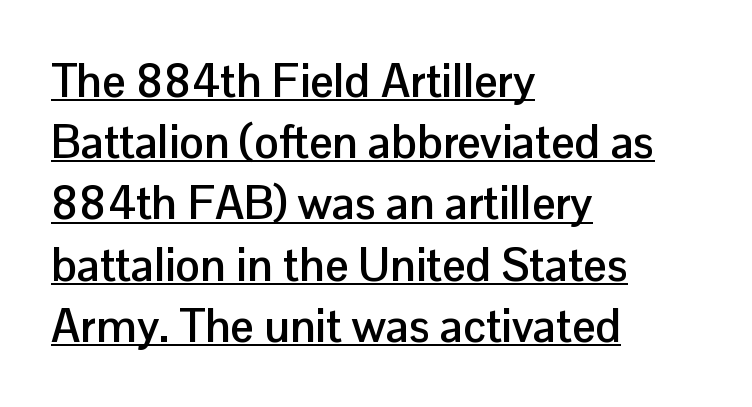
{"serif": "no", "italic": "no", "bold": "yes", "weight": "semibold", "width": "normal", "stroke_contrast": "low", "x_height": "medium", "monospaced": "no", "underline": "yes", "align": "left", "line_spacing": "normal", "line_spacing_ratio": 1.33, "letter_spacing": "normal", "letter_spacing_em": 0.0, "glyph_px": 46}
